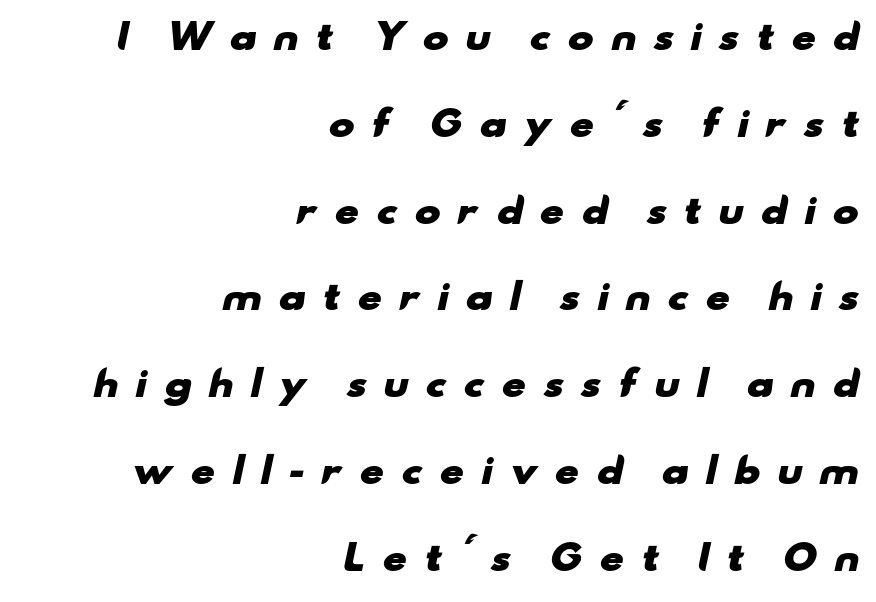
{"serif": "no", "bold": "yes", "weight": "heavy", "width": "wide", "stroke_contrast": "low", "x_height": "small", "monospaced": "no", "underline": "no", "align": "right", "line_spacing": "loose", "line_spacing_ratio": 2.48, "letter_spacing": "wide", "letter_spacing_em": 0.45, "glyph_px": 35}
